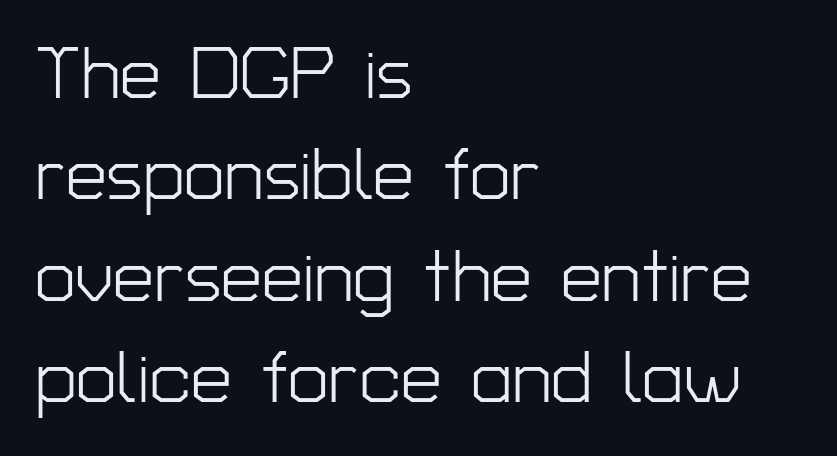
The rendering uses natural spacing where letterforms have individual widths. Stroke terminals: plain, sans-serif. Ink coverage per letter is moderate at most. Leftover space on each line is placed entirely after the last word. Quick note: interline space is typical. Spacing between characters is what you'd get straight out of the box.
